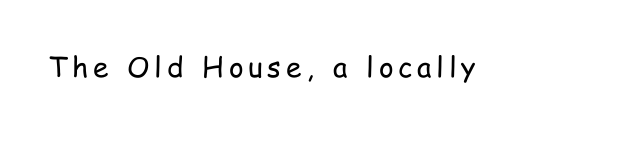
{"serif": "no", "italic": "no", "bold": "no", "weight": "regular", "width": "condensed", "stroke_contrast": "low", "x_height": "medium", "monospaced": "no", "underline": "no", "glyph_px": 28}
